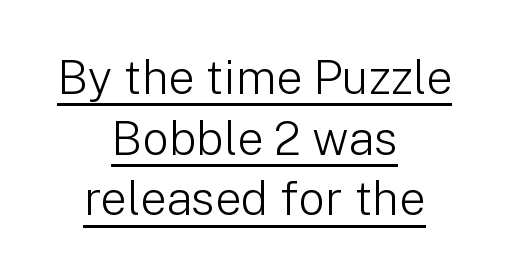
{"serif": "no", "italic": "no", "bold": "no", "weight": "light", "width": "normal", "stroke_contrast": "low", "x_height": "medium", "monospaced": "no", "underline": "yes", "align": "center", "line_spacing": "normal", "line_spacing_ratio": 1.29, "letter_spacing": "normal", "letter_spacing_em": 0.0, "glyph_px": 47}
